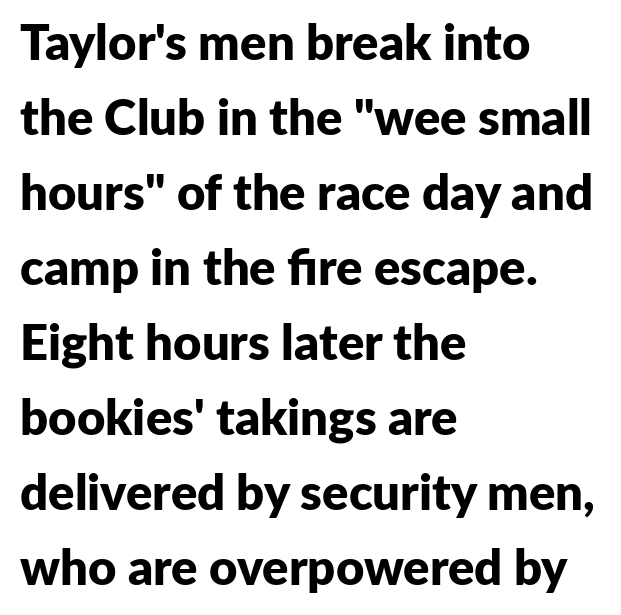
The image shows 49 px bold sans-serif type, upright; set left-aligned, normal line spacing (1.53x), normal letter spacing, not underlined; low stroke contrast and a medium x-height.
